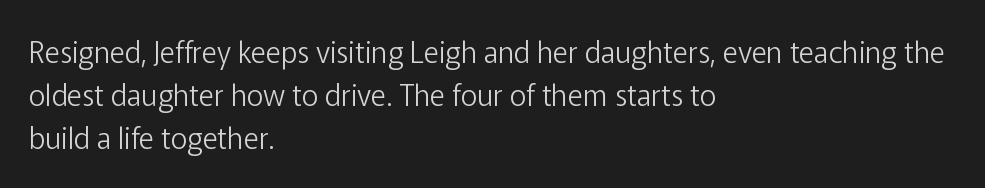
The image shows 29 px light sans-serif type, upright; set left-aligned, normal line spacing (1.49x), normal letter spacing, not underlined; low stroke contrast and a medium x-height.
